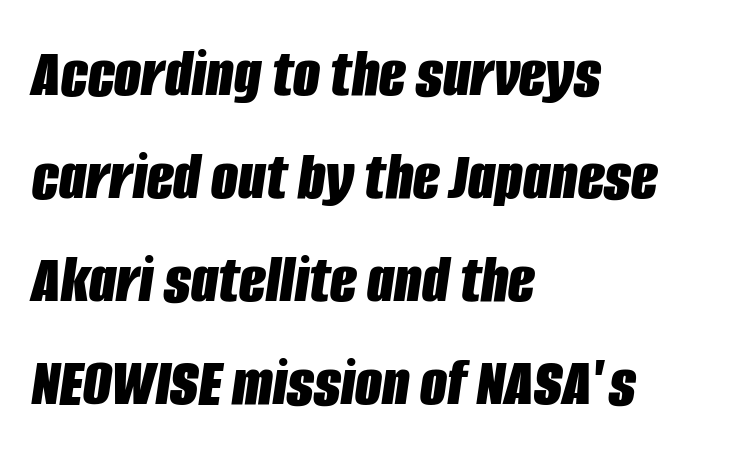
Vertically, the passage feels balanced, rows spaced as you'd expect. Horizontally, the lines are justified to the leading edge only. In terms of letterspacing, this is plain default setting. The gap between lines stays unmarked. Character widths vary here, with narrow letters taking less room than wide ones.
